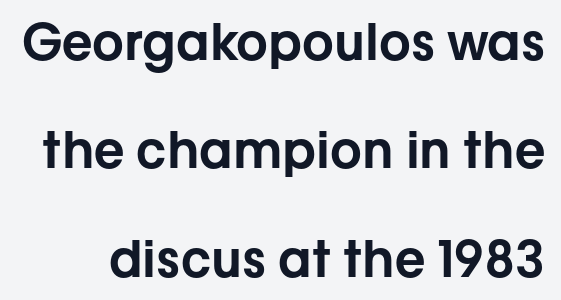
{"serif": "no", "italic": "no", "width": "normal", "stroke_contrast": "low", "x_height": "medium", "monospaced": "no", "underline": "no", "line_spacing": "loose", "line_spacing_ratio": 2.17, "letter_spacing": "normal", "letter_spacing_em": 0.0, "glyph_px": 50}
